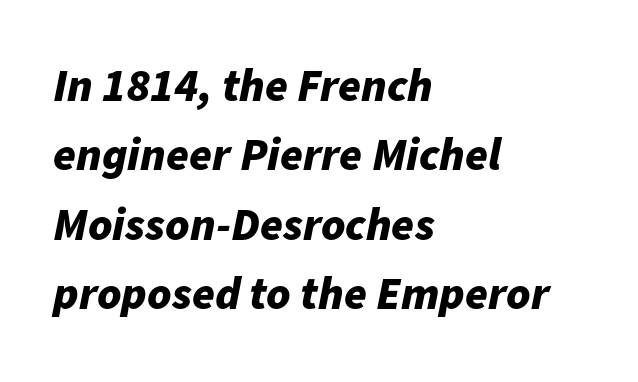
The image shows 46 px bold type, italic (leaning right); set left-aligned, normal line spacing (1.51x), normal letter spacing, not underlined; low stroke contrast and a medium x-height.
